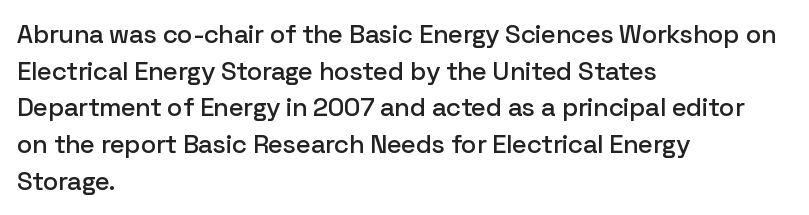
{"italic": "no", "underline": "no", "align": "left", "line_spacing": "normal", "line_spacing_ratio": 1.41, "letter_spacing": "normal", "letter_spacing_em": 0.0, "glyph_px": 26}
